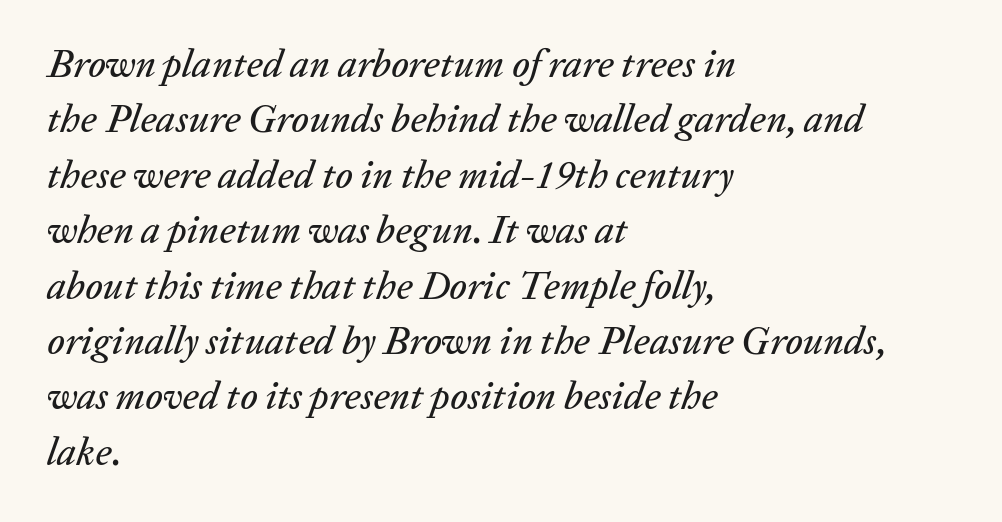
Q: Is the text italic (slanted)? A: Yes, it leans right by about 20 degrees.
Q: Is the text underlined? A: No.
Q: How is the paragraph aligned? A: Left-aligned.
Q: Is the spacing between letters normal or unusually wide? A: Normal.
Q: Is the spacing between lines tight, normal or loose? A: Normal.
Q: Width (condensed, normal, or wide)? A: Normal.
Q: Stroke contrast? A: Low.
Q: x-height? A: Medium.
Q: Monospaced? A: No.
